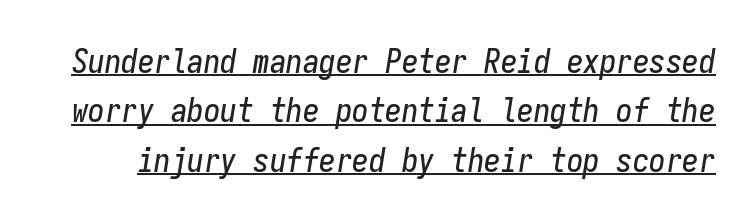
Q: Is the text italic (slanted)? A: Yes, it leans right by about 9 degrees.
Q: Is the text underlined? A: Yes.
Q: Is the spacing between letters normal or unusually wide? A: Normal.
Q: Is the spacing between lines tight, normal or loose? A: Normal.
Q: Width (condensed, normal, or wide)? A: Condensed.
Q: Stroke contrast? A: Low.
Q: x-height? A: Medium.
Q: Monospaced? A: Yes.
